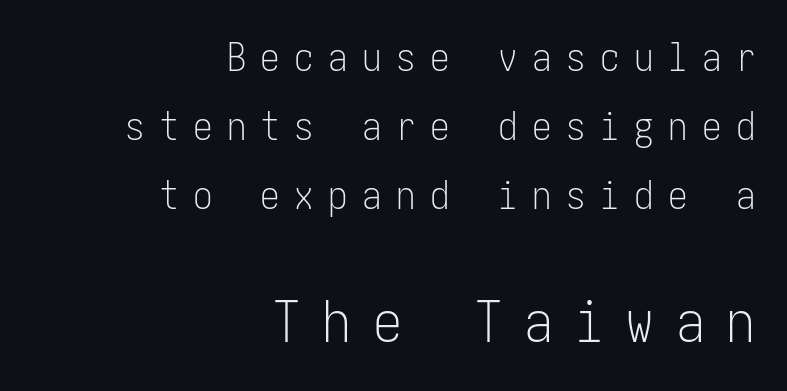
The image shows 58 px light, condensed sans-serif type, upright; set right-aligned, line spacing 1.77x, unusually wide letter spacing (+0.37 em), not underlined; the second (bottom) block is 1.49x larger; low stroke contrast and a medium x-height.
